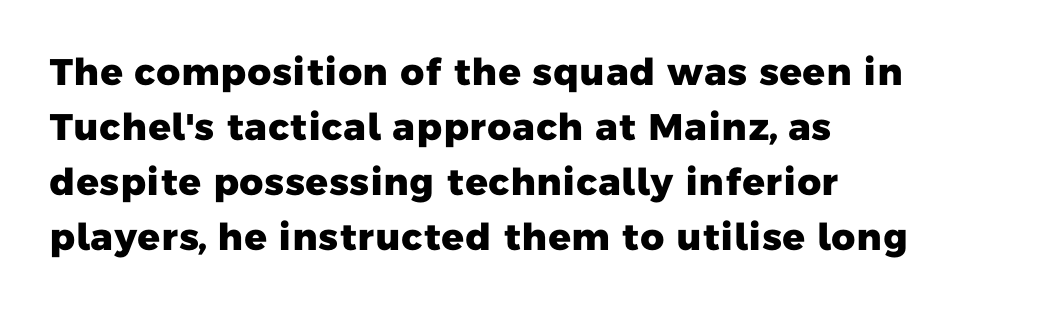
Q: Is the text bold? A: Yes.
Q: Is the typeface a serif or a sans-serif typeface? A: Sans-serif.
Q: Is the text underlined? A: No.
Q: How is the paragraph aligned? A: Left-aligned.
Q: Is the spacing between letters normal or unusually wide? A: Normal.
Q: Is the spacing between lines tight, normal or loose? A: Normal.
Q: Width (condensed, normal, or wide)? A: Normal.
Q: Stroke contrast? A: Low.
Q: x-height? A: Medium.
Q: Monospaced? A: No.
